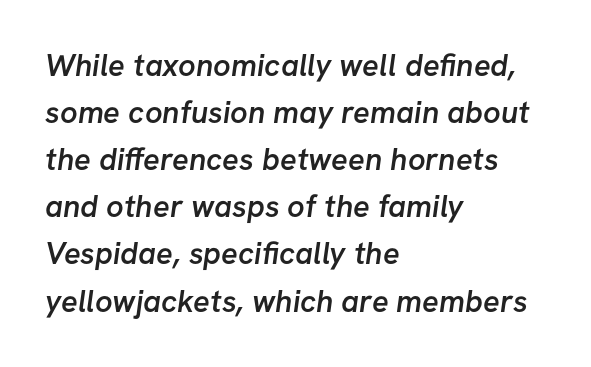
Q: Is the text bold? A: Semi-bold.
Q: Is the typeface a serif or a sans-serif typeface? A: Sans-serif.
Q: Is the text underlined? A: No.
Q: How is the paragraph aligned? A: Left-aligned.
Q: Is the spacing between letters normal or unusually wide? A: Normal.
Q: Is the spacing between lines tight, normal or loose? A: Normal.
Q: Width (condensed, normal, or wide)? A: Normal.
Q: Stroke contrast? A: Low.
Q: x-height? A: Medium.
Q: Monospaced? A: No.
